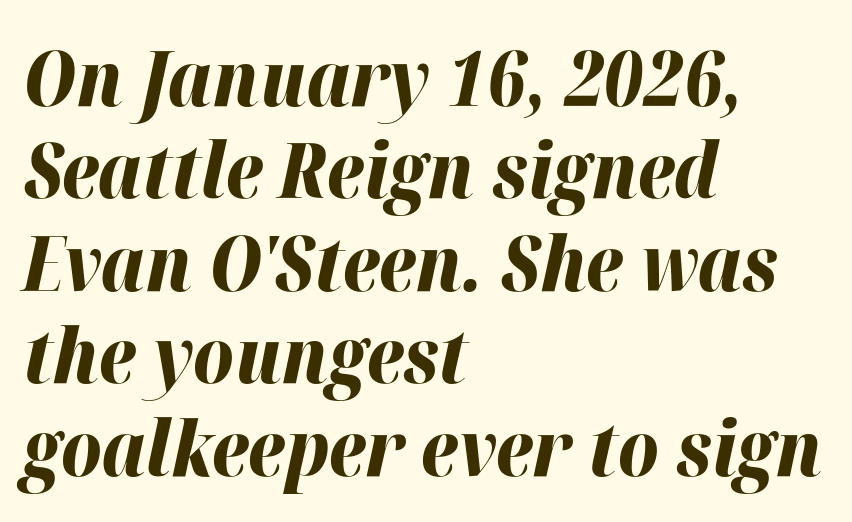
You could not count columns in this text — the font is proportionally spaced. Tracking value appears to be zero — textbook default spacing. Quick note: italic. Line beginnings align vertically; line endings do not.
